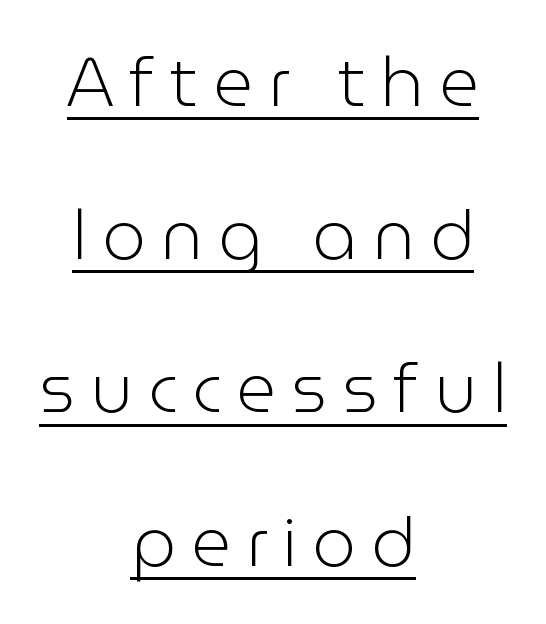
Caption: lettering with a line underneath. Posture: straight, roman, zero tilt. Are there feet on the stems? There aren't — it's a sans. Character widths vary here, with narrow letters taking less room than wide ones. The line-height multiplier appears high, well above default. Weight class: somewhere from thin through regular.
